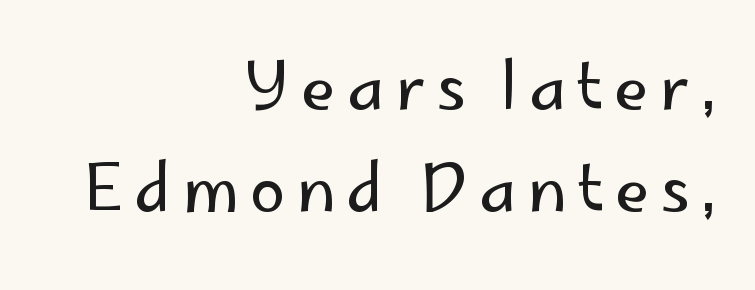
Quick note: interline space is typical. Teacher's note: observe the even right margin — that is flush-right alignment. These glyphs show unthickened strokes, regular width or finer. The face used here is proportionally spaced, like ordinary book or web type. Is there any slant? The stems are plumb.
